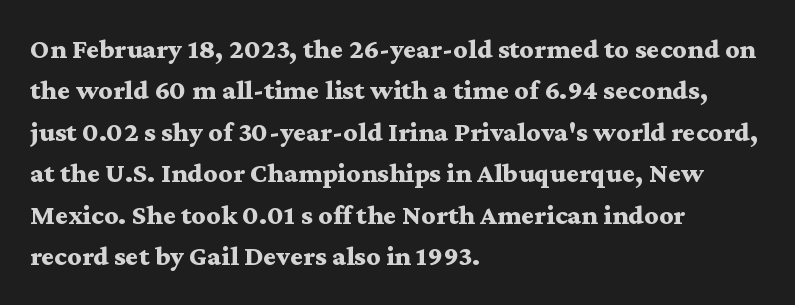
Q: Is the text bold? A: Yes.
Q: Is the text italic (slanted)? A: No, it is upright.
Q: Is the typeface a serif or a sans-serif typeface? A: Serif.
Q: Is the text underlined? A: No.
Q: How is the paragraph aligned? A: Left-aligned.
Q: Is the spacing between letters normal or unusually wide? A: Normal.
Q: Is the spacing between lines tight, normal or loose? A: Normal.
Q: Width (condensed, normal, or wide)? A: Wide.
Q: Stroke contrast? A: Medium.
Q: x-height? A: Medium.
Q: Monospaced? A: No.
